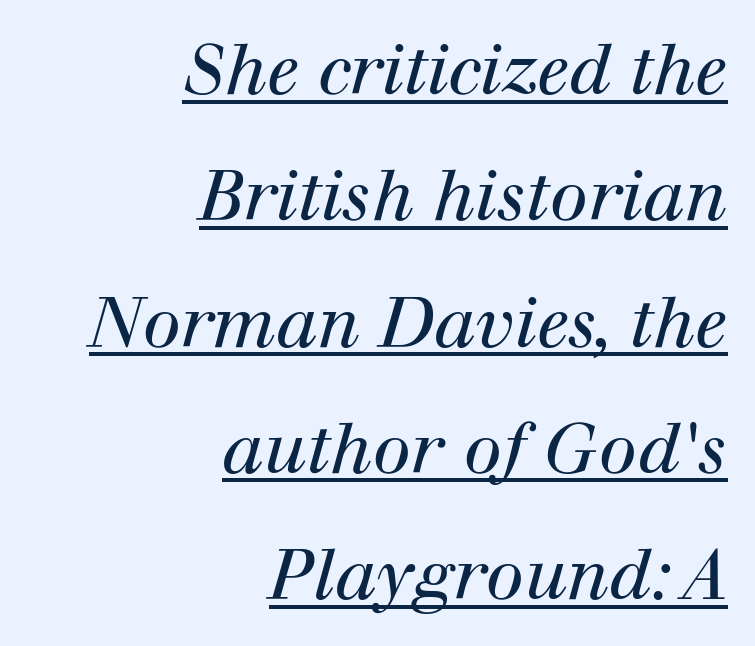
The face used here is proportionally spaced, like ordinary book or web type. The ragged edge is on the left, which tells us the setting is flush right. Ink coverage per letter is moderate at most. You could call the tracking neutral — neither tight nor loose. Note: serifs present on the glyphs. A typographer would call this underscored text.
